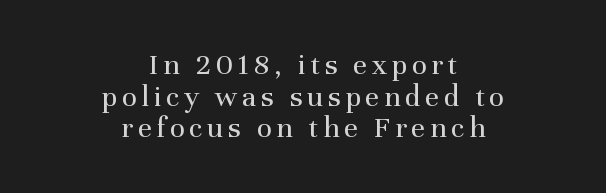
{"serif": "yes", "italic": "no", "bold": "no", "weight": "regular", "width": "normal", "stroke_contrast": "medium", "x_height": "medium", "monospaced": "no", "underline": "no", "align": "center", "line_spacing": "tight", "line_spacing_ratio": 1.02, "glyph_px": 31}
